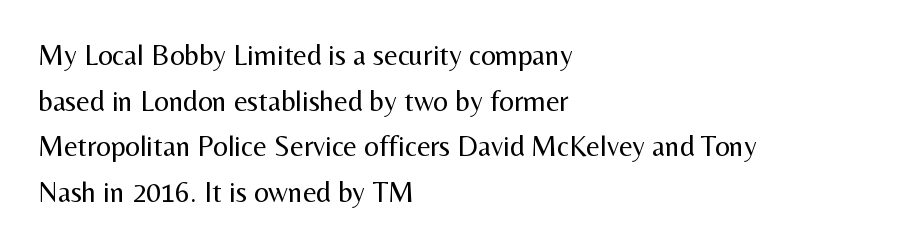
The image shows 29 px regular-weight sans-serif type, upright; set left-aligned, normal line spacing (1.57x), normal letter spacing, not underlined; medium stroke contrast and a medium x-height.
